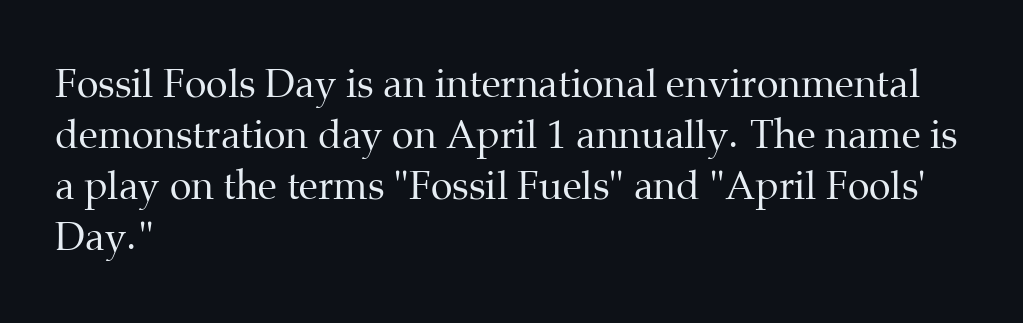
Teacher's note: observe the even left margin — that is flush-left alignment. Each row of text sits above clean, open space. Proportional: the letters do not fall into vertical columns. The passage shown stacks its lines at a standard gap. Vertical strokes here are truly vertical.
